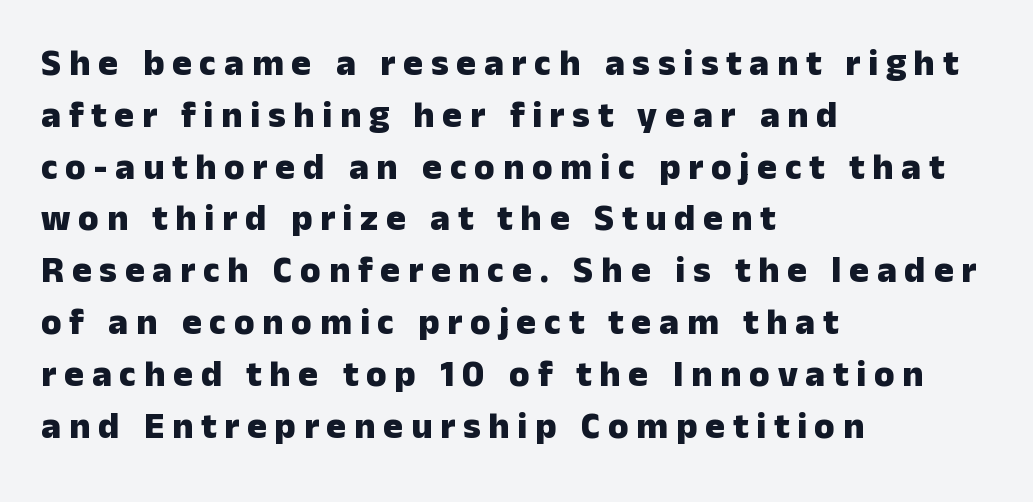
A student would call this left alignment; a typographer would say flush left, rag right. Students, note that the glyphs here are deliberately spaced far apart. Successive baselines arrive at the customary interval. This sample has the flowing, uneven cadence of proportional lettering. The font family rendered here belongs to the sans-serif group.
